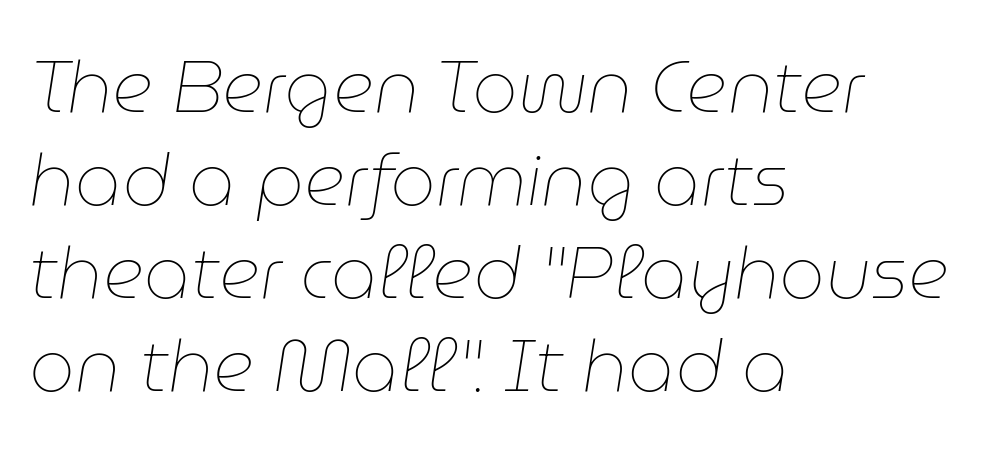
The image shows 72 px thin type, italic (leaning right); set left-aligned, normal line spacing (1.29x), normal letter spacing, not underlined; low stroke contrast and a medium x-height.
